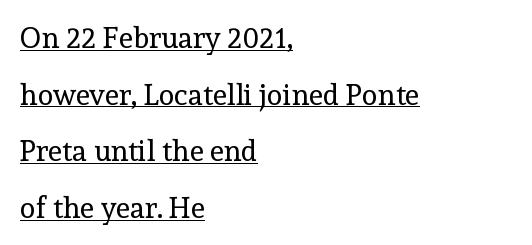
The letters sit at their default tracking, neither squeezed nor spread. You could fit nearly another row in the gap between these rows. Do the characters align in a grid? No, the font is proportional. The typography opts for an upright posture over an oblique one. A baseline rule has been typeset under these characters. Stroke thickness stays within the range of a standard reading face or lighter.
